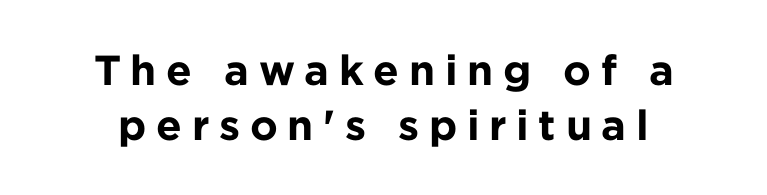
{"serif": "no", "italic": "no", "bold": "yes", "weight": "bold", "width": "normal", "stroke_contrast": "low", "x_height": "medium", "monospaced": "no", "underline": "no", "line_spacing": "normal", "line_spacing_ratio": 1.31, "letter_spacing": "wide", "letter_spacing_em": 0.23, "glyph_px": 42}
